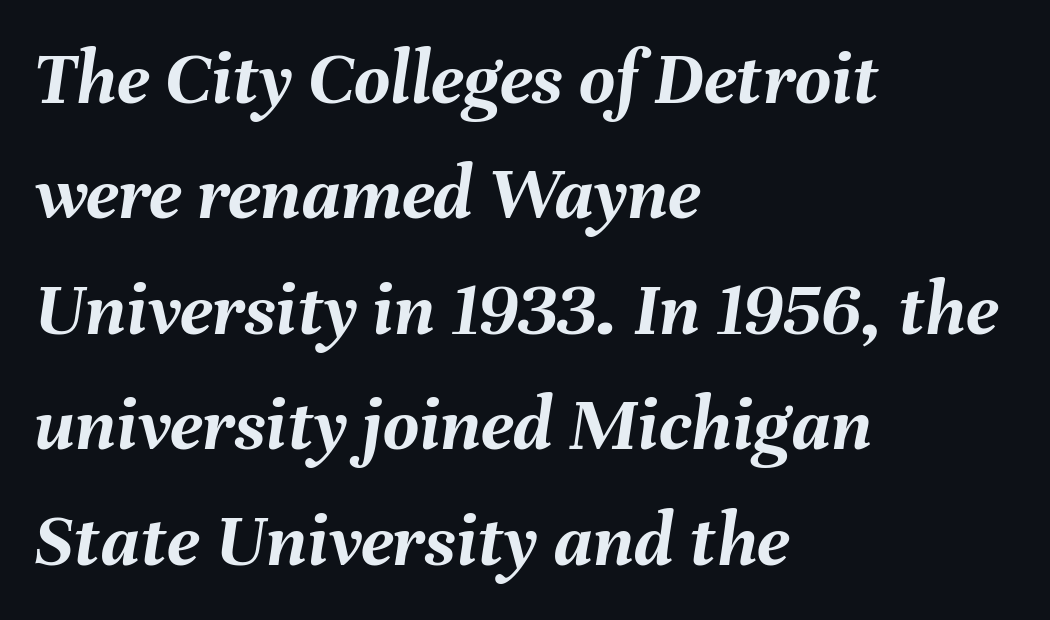
Q: Is the text bold? A: Yes.
Q: Is the text italic (slanted)? A: Yes, it leans right by about 8 degrees.
Q: Is the text underlined? A: No.
Q: How is the paragraph aligned? A: Left-aligned.
Q: Is the spacing between letters normal or unusually wide? A: Normal.
Q: Is the spacing between lines tight, normal or loose? A: Normal.
Q: Width (condensed, normal, or wide)? A: Normal.
Q: Stroke contrast? A: Medium.
Q: x-height? A: Medium.
Q: Monospaced? A: No.
